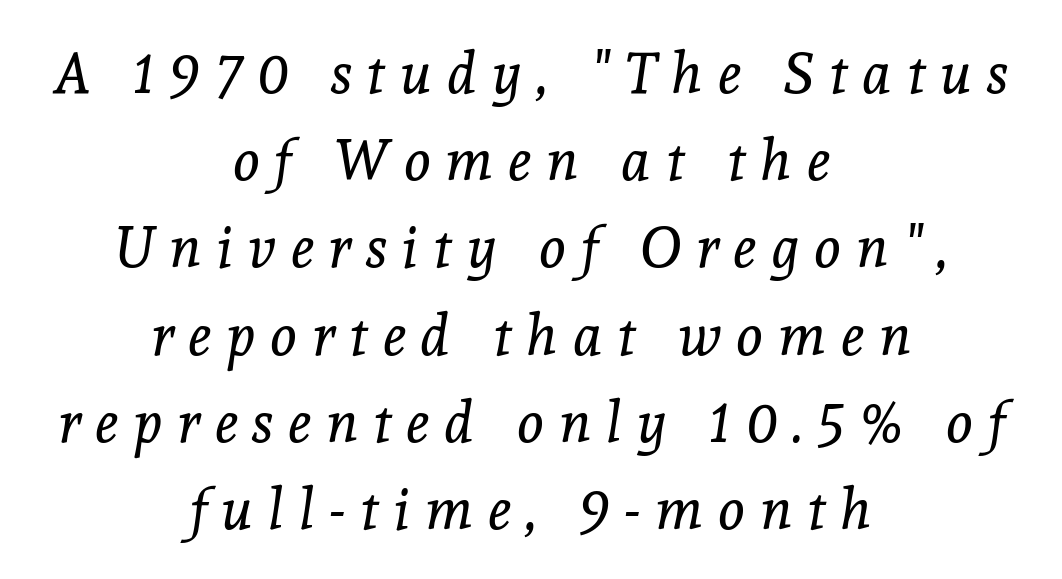
The image shows 57 px regular-weight serif type, italic (leaning right); set centered, normal line spacing (1.53x), unusually wide letter spacing (+0.26 em), not underlined; a medium x-height.
